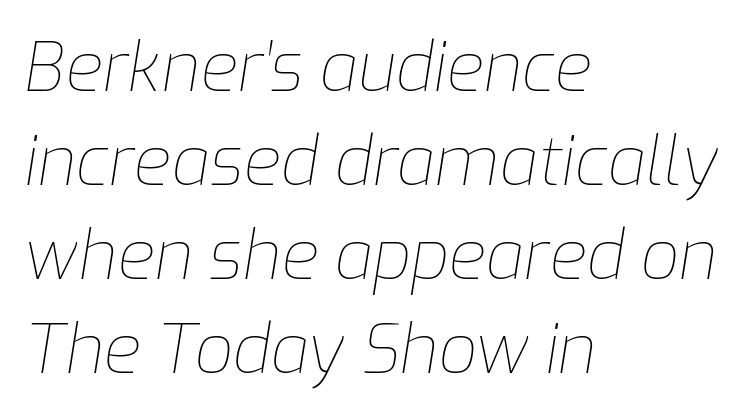
Q: Is the text bold? A: No.
Q: Is the text italic (slanted)? A: Yes, it leans right by about 9 degrees.
Q: Is the text underlined? A: No.
Q: How is the paragraph aligned? A: Left-aligned.
Q: Is the spacing between letters normal or unusually wide? A: Normal.
Q: Is the spacing between lines tight, normal or loose? A: Normal.
Q: Width (condensed, normal, or wide)? A: Normal.
Q: Stroke contrast? A: Low.
Q: x-height? A: Medium.
Q: Monospaced? A: No.
